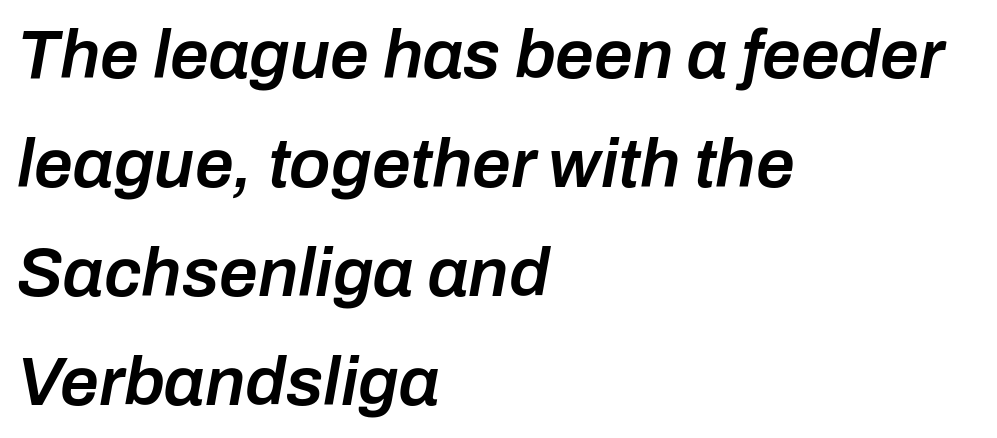
Do the characters align in a grid? No, the font is proportional. Is there much room between lines? A standard amount, neither cramped nor airy. Every letter is mildly thick-stroked: semibold rather than bold. The letters sit at their default tracking, neither squeezed nor spread. The paragraph has a hard left edge and a soft right edge. The rendering applies a slant to the glyphs.
